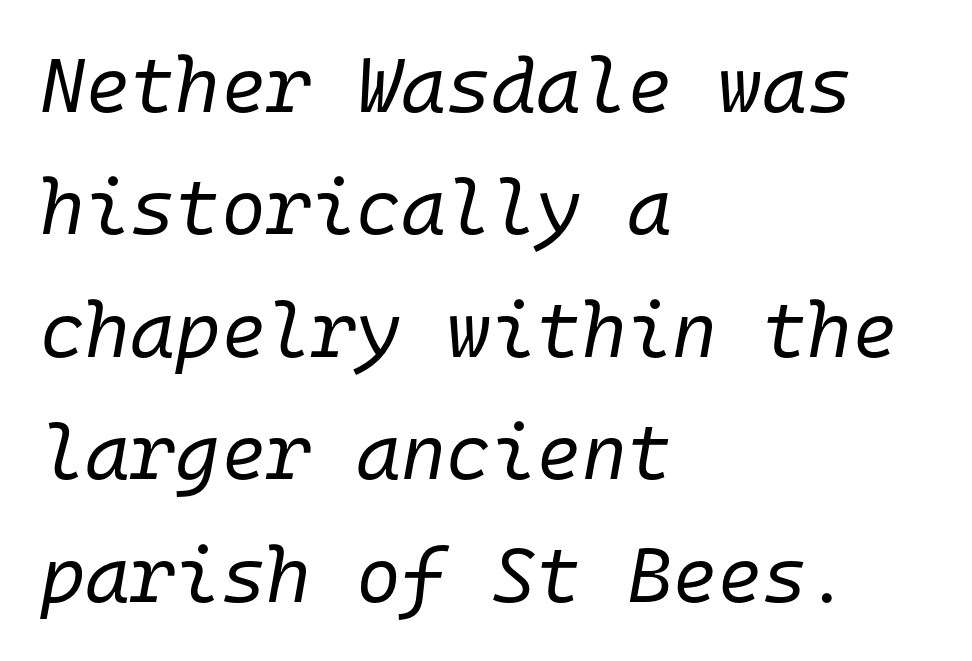
Q: Is the text bold? A: No.
Q: Is the text italic (slanted)? A: Yes, it leans right by about 10 degrees.
Q: Is the text underlined? A: No.
Q: How is the paragraph aligned? A: Left-aligned.
Q: Is the spacing between letters normal or unusually wide? A: Normal.
Q: Is the spacing between lines tight, normal or loose? A: Normal.
Q: Width (condensed, normal, or wide)? A: Normal.
Q: Stroke contrast? A: Low.
Q: x-height? A: Medium.
Q: Monospaced? A: Yes.
